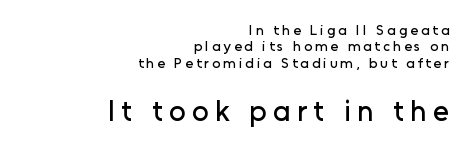
Q: Is the text italic (slanted)? A: No, it is upright.
Q: Is the typeface a serif or a sans-serif typeface? A: Sans-serif.
Q: Is the text underlined? A: No.
Q: How is the paragraph aligned? A: Right-aligned.
Q: Is the spacing between letters normal or unusually wide? A: Unusually wide.
Q: Which block of text is set in a larger size, the first (top) or the second (bottom)? A: The second (bottom) one.
Q: Width (condensed, normal, or wide)? A: Normal.
Q: Stroke contrast? A: Low.
Q: x-height? A: Medium.
Q: Monospaced? A: No.
